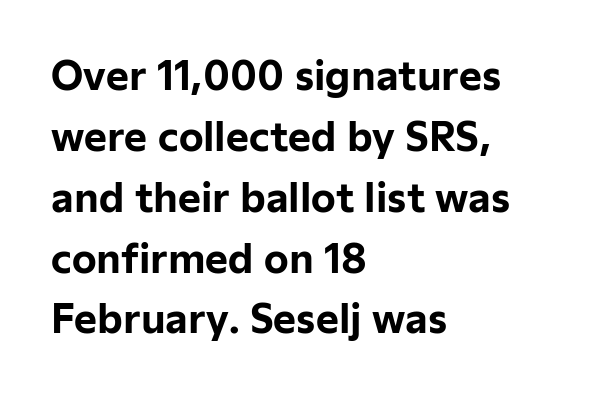
The rendering uses a bold face; every stroke is thick and dark. Proportional: the letters do not fall into vertical columns. The leading is moderate, giving the passage an even texture. No extra tracking has been applied to these lines. Stroke terminals: plain, sans-serif. A bare baseline throughout the passage.
